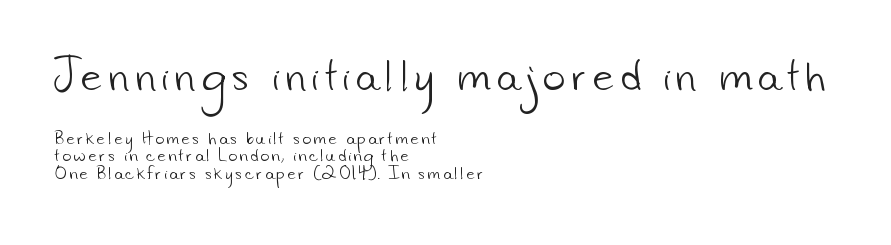
The image shows 38 px light sans-serif type; set left-aligned, line spacing 1.17x, not underlined; the first (top) block is 2.53x larger; low stroke contrast and a small x-height.
